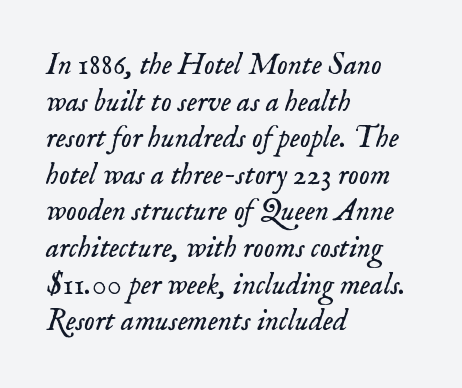
The image shows 30 px light serif type, italic (leaning right); set left-aligned, line spacing 1.22x, normal letter spacing, not underlined; low stroke contrast and a small x-height.
